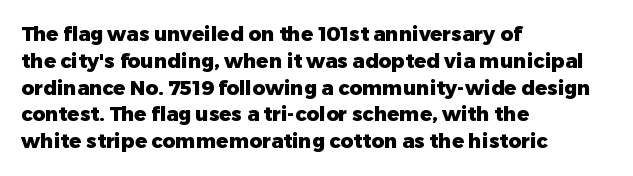
Q: Is the text bold? A: Yes.
Q: Is the text italic (slanted)? A: No, it is upright.
Q: Is the text underlined? A: No.
Q: How is the paragraph aligned? A: Left-aligned.
Q: Is the spacing between letters normal or unusually wide? A: Normal.
Q: Is the spacing between lines tight, normal or loose? A: Normal.
